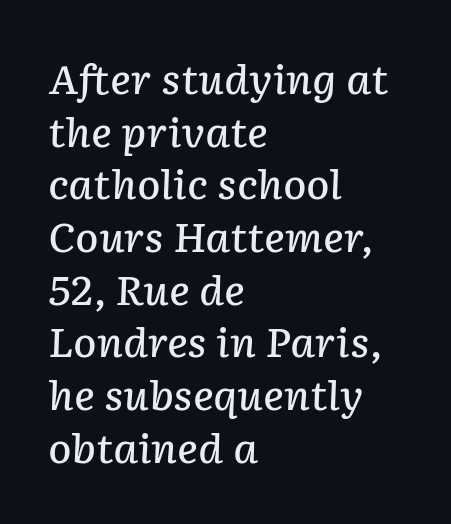
Q: Is the text bold? A: Semi-bold.
Q: Is the text italic (slanted)? A: Yes, it leans right by about 2 degrees.
Q: Is the text underlined? A: No.
Q: How is the paragraph aligned? A: Left-aligned.
Q: Is the spacing between letters normal or unusually wide? A: Normal.
Q: Is the spacing between lines tight, normal or loose? A: Normal.
Q: Width (condensed, normal, or wide)? A: Normal.
Q: Stroke contrast? A: Low.
Q: x-height? A: Medium.
Q: Monospaced? A: No.
